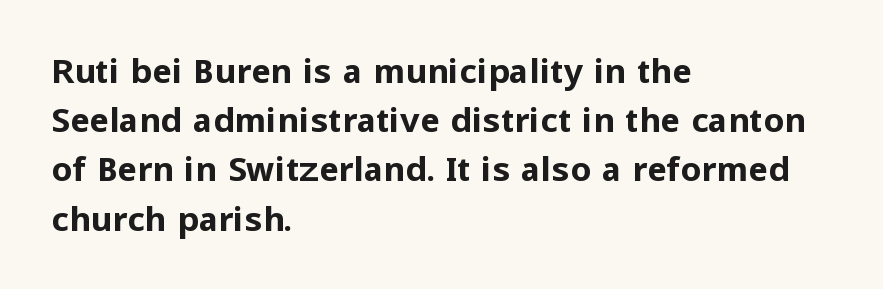
The image shows 33 px bold sans-serif type, upright; set left-aligned, normal line spacing (1.49x), normal letter spacing, not underlined; low stroke contrast and a medium x-height.
